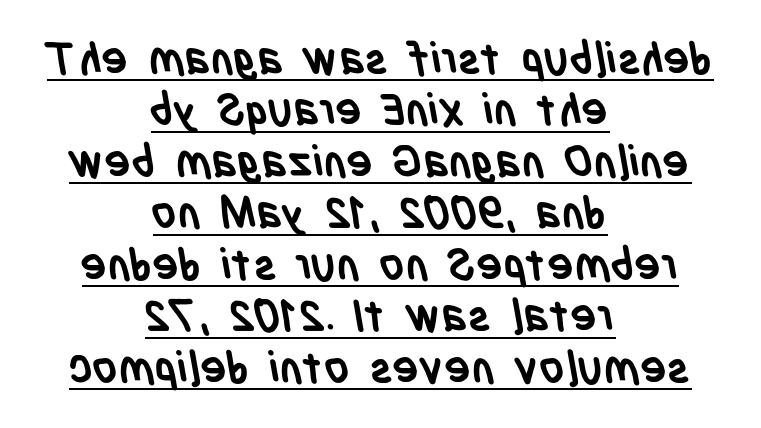
Characters follow at the spacing the type designer built in. If you folded the block vertically in half, each line would mirror itself in length. The strokes are fattened all the way to bold. These lines are rendered in a variable-pitch font. What kind of face is this? One without serifs — a sans. Descenders here cross a horizontal rule under the line.
